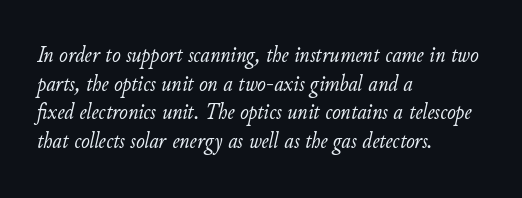
{"italic": "yes", "lean": "right", "slant_degrees": 11, "bold": "no", "underline": "no", "align": "left", "line_spacing": "normal", "line_spacing_ratio": 1.25, "letter_spacing": "normal", "letter_spacing_em": 0.0, "glyph_px": 23}
